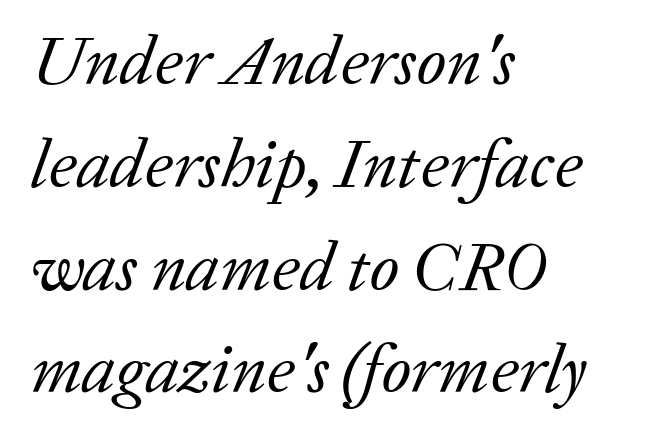
The image shows 69 px regular-weight serif type, italic (leaning right); set left-aligned, normal line spacing (1.49x), normal letter spacing, not underlined; low stroke contrast and a medium x-height.
